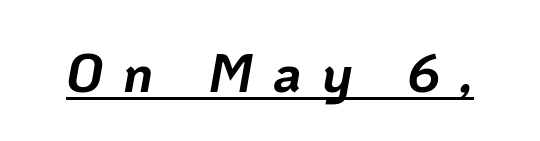
{"italic": "yes", "lean": "right", "slant_degrees": 10, "bold": "yes", "weight": "bold", "width": "normal", "stroke_contrast": "low", "x_height": "medium", "monospaced": "no", "underline": "yes", "letter_spacing": "wide", "letter_spacing_em": 0.37, "glyph_px": 54}
